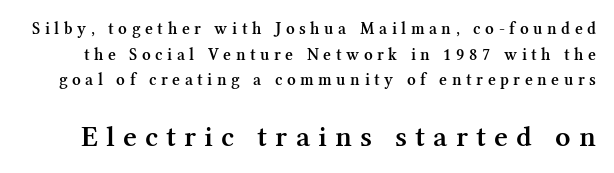
The image shows 30 px semibold serif type, upright; set normal line spacing (1.51x), unusually wide letter spacing (+0.27 em), not underlined; the second (bottom) block is 1.76x larger; medium stroke contrast and a medium x-height.
